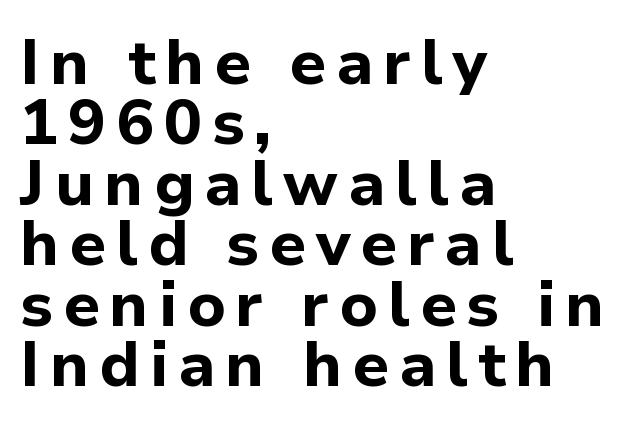
Serifs: no, the terminals of the letterforms are clean. The typesetting leans heavy: a genuine bold. Do the characters align in a grid? No, the font is proportional. The passage shown stacks its lines with hardly any gap. If you drew a line through each stem, it would be perfectly vertical.
